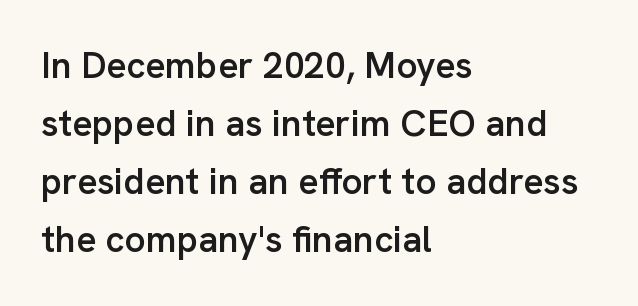
{"serif": "no", "italic": "no", "bold": "semi", "weight": "semibold", "width": "normal", "stroke_contrast": "low", "x_height": "medium", "monospaced": "no", "underline": "no", "align": "left", "line_spacing": "normal", "line_spacing_ratio": 1.57, "letter_spacing": "normal", "letter_spacing_em": 0.0, "glyph_px": 37}
